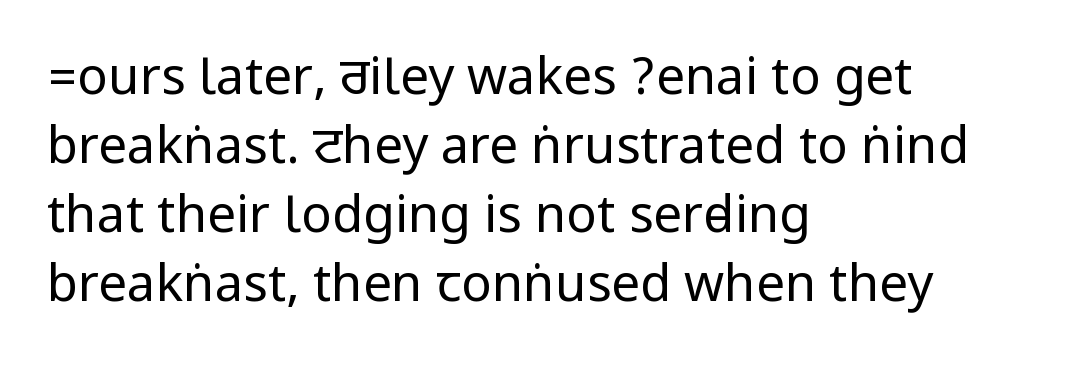
Q: Is the text bold? A: No.
Q: Is the text italic (slanted)? A: No, it is upright.
Q: Is the typeface a serif or a sans-serif typeface? A: Sans-serif.
Q: Is the text underlined? A: No.
Q: How is the paragraph aligned? A: Left-aligned.
Q: Is the spacing between letters normal or unusually wide? A: Normal.
Q: Is the spacing between lines tight, normal or loose? A: Normal.
Q: Width (condensed, normal, or wide)? A: Condensed.
Q: Stroke contrast? A: Low.
